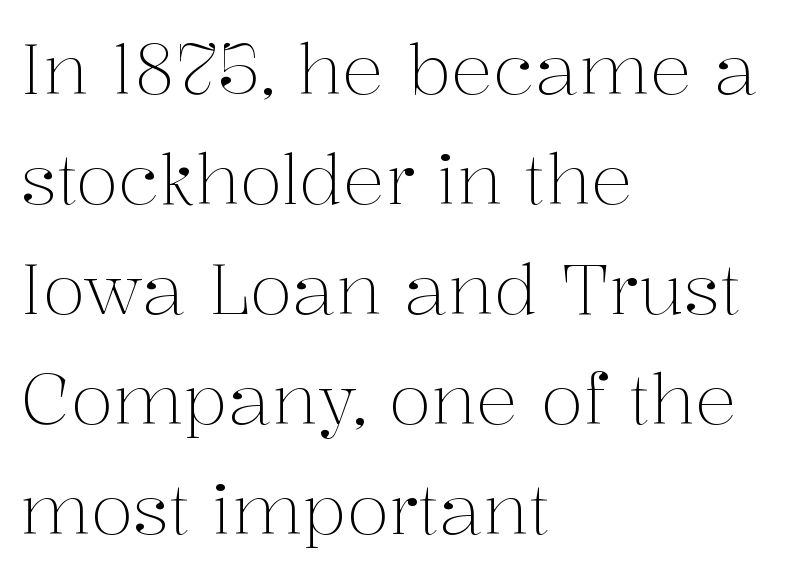
The lettering stays uniformly vertical, giving the passage a roman look. Nobody touched the tracking dial on this one. The font family rendered here belongs to the serif group. Each letter keeps its own natural width here, so spacing adapts to shape.
